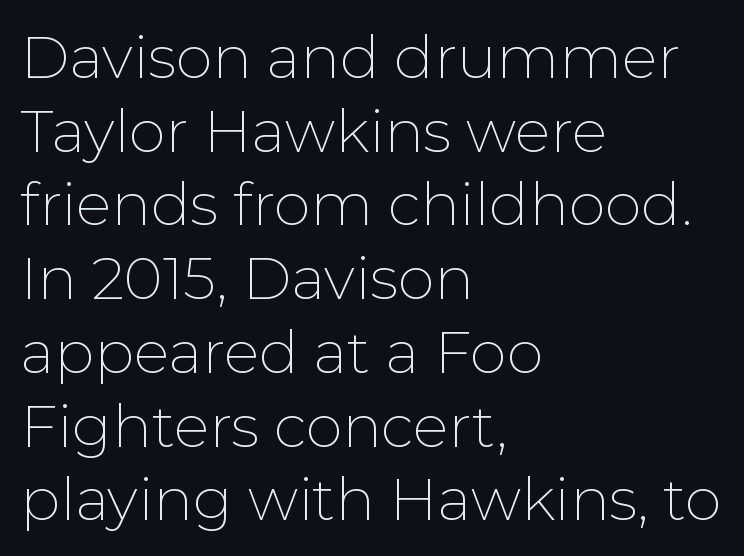
The image shows 59 px thin sans-serif type, upright; set left-aligned, normal line spacing (1.25x), normal letter spacing, not underlined; low stroke contrast and a medium x-height.
